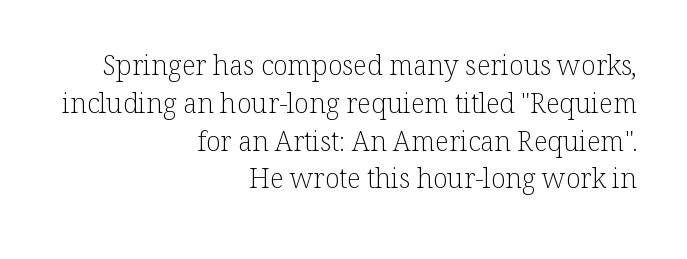
The image shows 27 px text type, upright; set right-aligned, normal line spacing (1.4x), normal letter spacing, not underlined.
